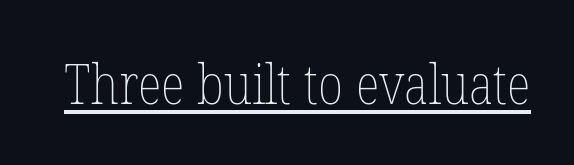
The image shows 56 px thin, condensed type, upright; set normal letter spacing, underlined; low stroke contrast and a medium x-height.
